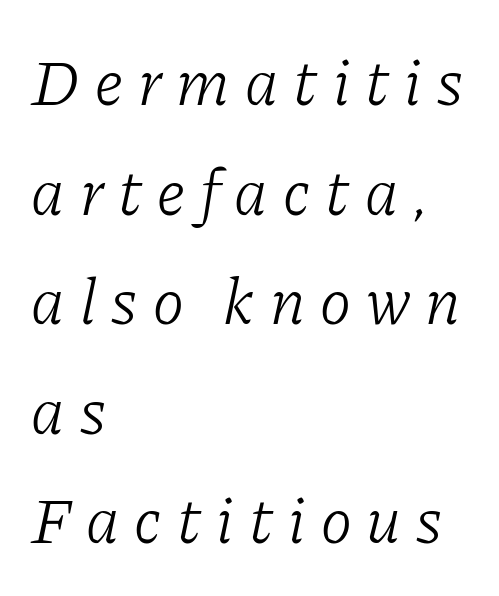
The image shows 66 px light serif type, italic (leaning right); set left-aligned, normal line spacing (1.66x), unusually wide letter spacing (+0.23 em), not underlined; low stroke contrast and a medium x-height.
